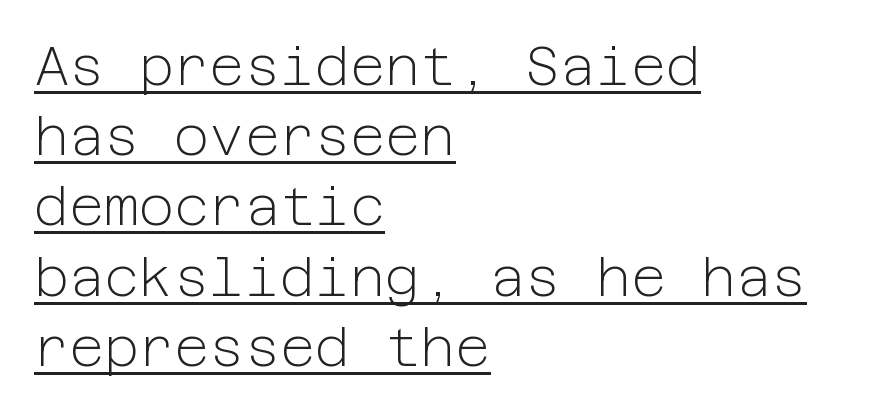
Q: Is the text bold? A: No.
Q: Is the text italic (slanted)? A: No, it is upright.
Q: Is the typeface a serif or a sans-serif typeface? A: Sans-serif.
Q: Is the text underlined? A: Yes.
Q: How is the paragraph aligned? A: Left-aligned.
Q: Is the spacing between letters normal or unusually wide? A: Normal.
Q: Is the spacing between lines tight, normal or loose? A: Normal.
Q: Width (condensed, normal, or wide)? A: Normal.
Q: Stroke contrast? A: Low.
Q: x-height? A: Medium.
